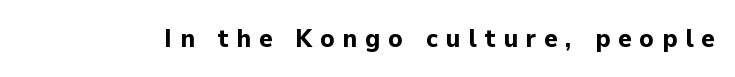
The face used here has the dense, thick strokes of a bold. Descender tails drop into unmarked territory. The typography opts for an upright posture over an oblique one. Students, note that the glyphs here are deliberately spaced far apart.
